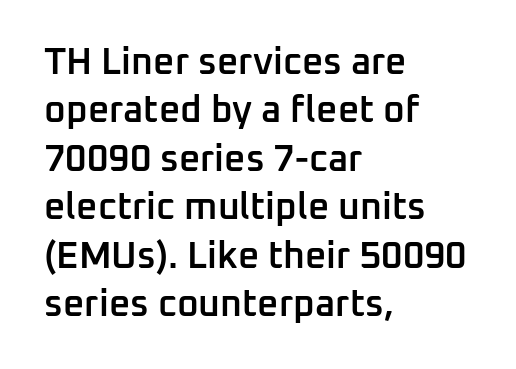
{"serif": "no", "italic": "no", "bold": "semi", "weight": "semibold", "width": "normal", "stroke_contrast": "low", "x_height": "medium", "monospaced": "no", "underline": "no", "align": "left", "line_spacing": "normal", "line_spacing_ratio": 1.31, "letter_spacing": "normal", "letter_spacing_em": 0.0, "glyph_px": 37}
